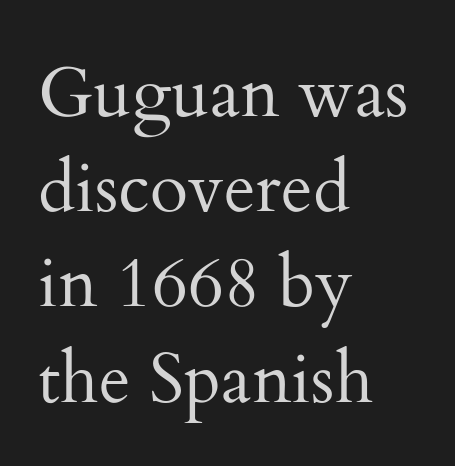
The image shows 70 px regular-weight serif type, upright; set left-aligned, normal line spacing (1.36x), normal letter spacing, not underlined; medium stroke contrast and a small x-height.
